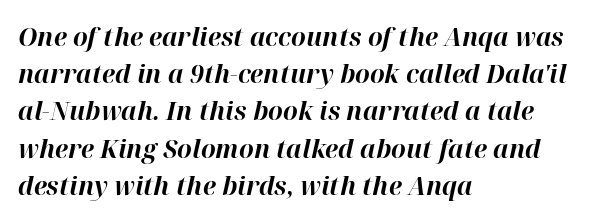
Summary of vertical rhythm: regular, with standard interline spacing. This rendering uses left alignment, leaving the right contour irregular. Compared with ordinary roman type, these characters are visibly tilted. Between one letter and the next there's only the usual sliver of space. Stroke thickness is high; the sample reads as a true bold. The words here are not underlined.
